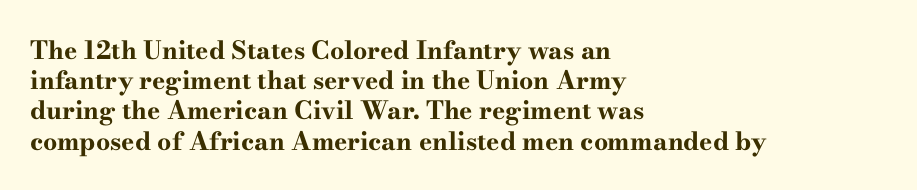
{"italic": "no", "bold": "yes", "underline": "no", "align": "left", "line_spacing_ratio": 1.21, "letter_spacing": "normal", "letter_spacing_em": 0.0, "glyph_px": 25}
